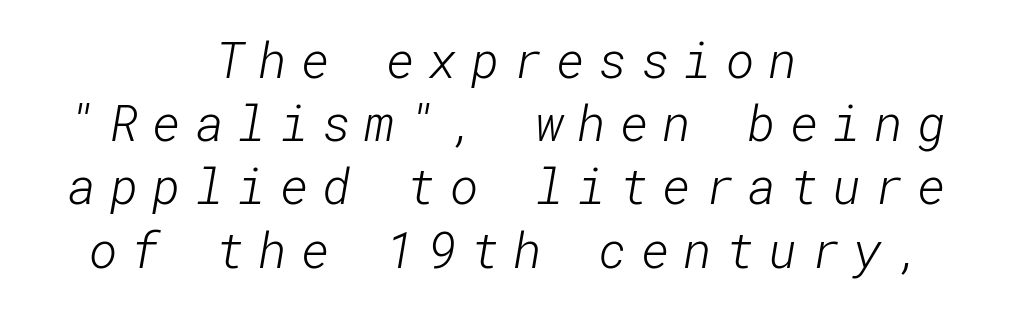
The image shows 49 px light sans-serif type; set centered, normal line spacing (1.29x), unusually wide letter spacing (+0.28 em), not underlined; low stroke contrast and a medium x-height.
